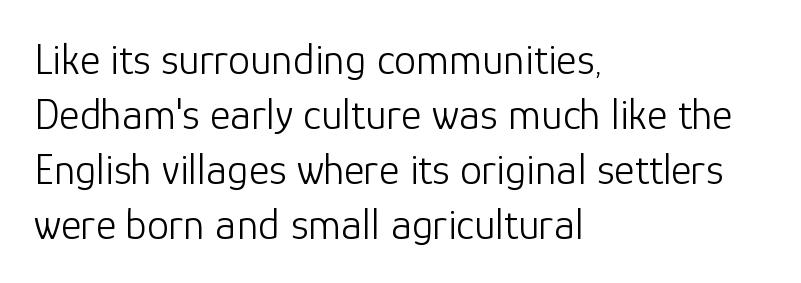
Q: Is the text bold? A: No.
Q: Is the text italic (slanted)? A: No, it is upright.
Q: Is the typeface a serif or a sans-serif typeface? A: Sans-serif.
Q: Is the text underlined? A: No.
Q: How is the paragraph aligned? A: Left-aligned.
Q: Is the spacing between letters normal or unusually wide? A: Normal.
Q: Is the spacing between lines tight, normal or loose? A: Normal.
Q: Width (condensed, normal, or wide)? A: Normal.
Q: Stroke contrast? A: Low.
Q: x-height? A: Medium.
Q: Monospaced? A: No.
